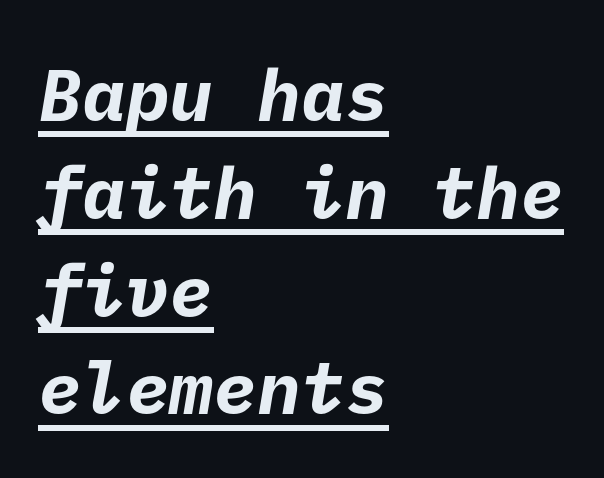
The image shows 73 px bold sans-serif type; set left-aligned, normal line spacing (1.34x), normal letter spacing, underlined; low stroke contrast and a medium x-height.
